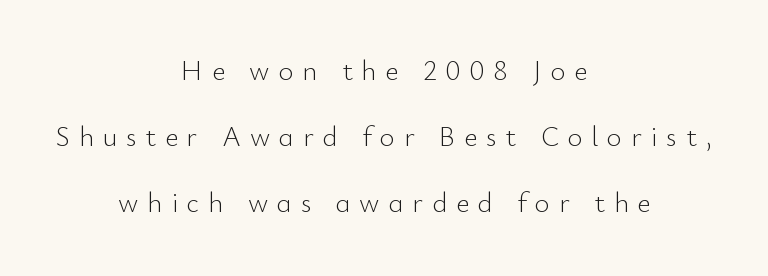
The strokes carry an ordinary text weight at most. Is this a fixed-width face? No — the glyphs have proportional, varying widths. Quick note: underline off. Is there much room between lines? Yes — plenty of vertical air separates them.
